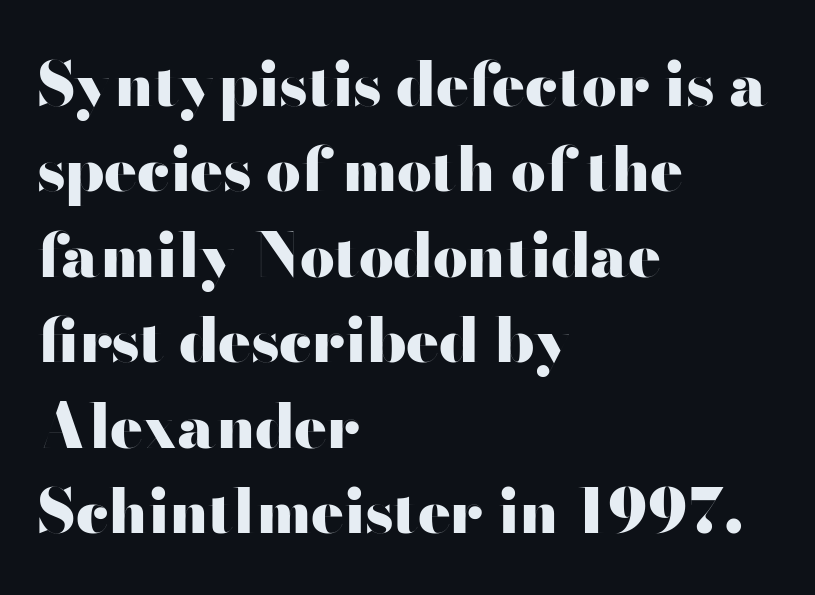
Weight: bold. One glance says typical: line gaps are just what's usual. Each letter keeps its own natural width here, so spacing adapts to shape. Layout note: lines flush left.
